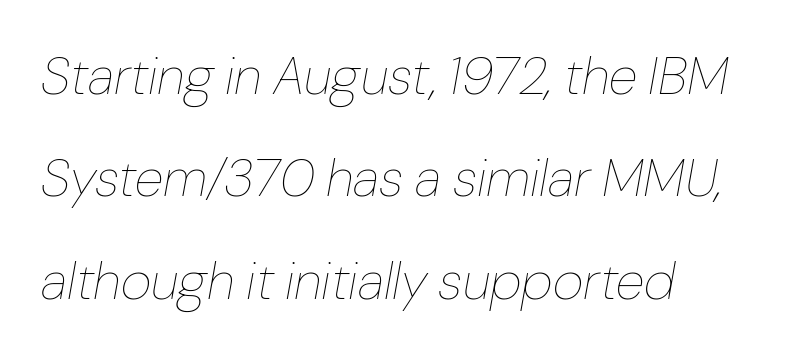
Q: Is the text bold? A: No.
Q: Is the text italic (slanted)? A: Yes, it leans right by about 10 degrees.
Q: Is the text underlined? A: No.
Q: How is the paragraph aligned? A: Left-aligned.
Q: Is the spacing between letters normal or unusually wide? A: Normal.
Q: Is the spacing between lines tight, normal or loose? A: Loose.
Q: Width (condensed, normal, or wide)? A: Normal.
Q: Stroke contrast? A: Low.
Q: x-height? A: Medium.
Q: Monospaced? A: No.
